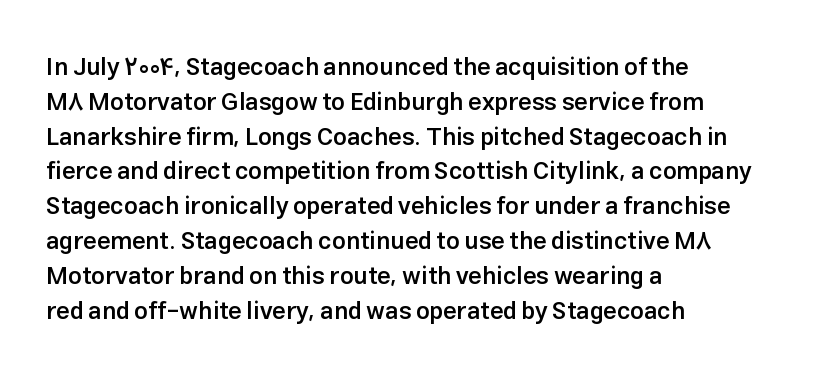
The image shows 24 px text type, upright; set left-aligned, normal line spacing (1.45x), normal letter spacing, not underlined.
